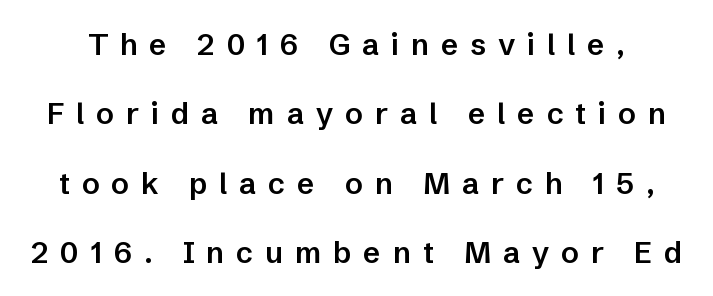
When letters stand straight like this, we call the style roman or upright. Firm but not heavy-handed strokes: this text is semibold. Quick note: interline space is abundant. Examine the stroke ends and you'll find no serifs. The letters advance in unequal steps, a hallmark of proportional type. Display-style spreading of the glyphs; the letterfit is very open.
